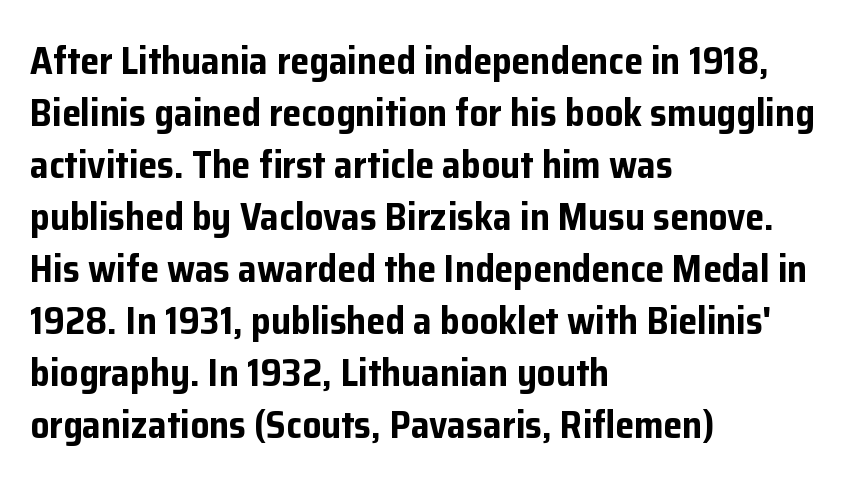
The image shows 38 px bold sans-serif type, upright; set left-aligned, normal line spacing (1.37x), normal letter spacing, not underlined; low stroke contrast and a medium x-height.
